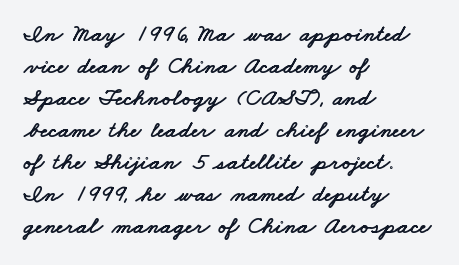
Q: Is the text underlined? A: No.
Q: How is the paragraph aligned? A: Left-aligned.
Q: Is the spacing between letters normal or unusually wide? A: Normal.
Q: Is the spacing between lines tight, normal or loose? A: Normal.
